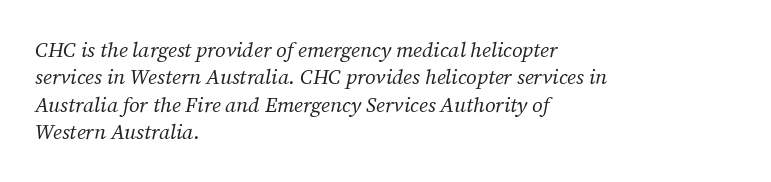
{"italic": "yes", "lean": "right", "slant_degrees": 12, "bold": "no", "underline": "no", "align": "left", "line_spacing": "normal", "line_spacing_ratio": 1.3, "letter_spacing": "normal", "letter_spacing_em": 0.0, "glyph_px": 21}
